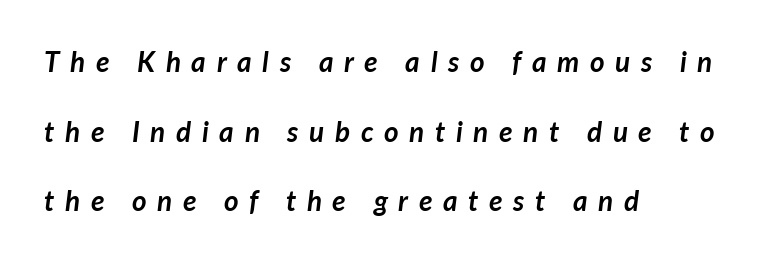
Q: Is the text bold? A: Yes.
Q: Is the text italic (slanted)? A: Yes, it leans right by about 7 degrees.
Q: Is the text underlined? A: No.
Q: How is the paragraph aligned? A: Left-aligned.
Q: Is the spacing between letters normal or unusually wide? A: Unusually wide.
Q: Is the spacing between lines tight, normal or loose? A: Loose.
Q: Width (condensed, normal, or wide)? A: Normal.
Q: Stroke contrast? A: Low.
Q: x-height? A: Medium.
Q: Monospaced? A: No.
